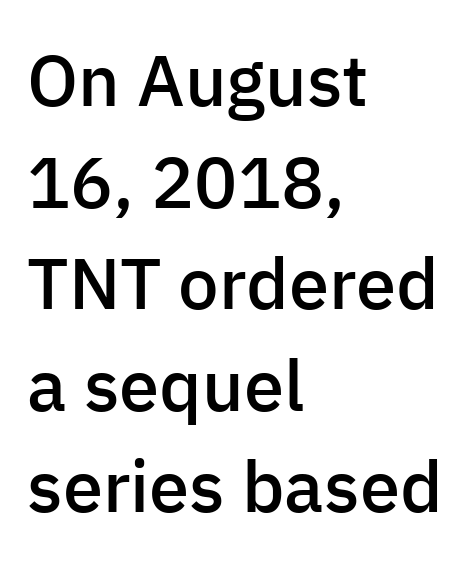
Q: Is the text bold? A: Semi-bold.
Q: Is the text italic (slanted)? A: No, it is upright.
Q: Is the typeface a serif or a sans-serif typeface? A: Sans-serif.
Q: Is the text underlined? A: No.
Q: How is the paragraph aligned? A: Left-aligned.
Q: Is the spacing between letters normal or unusually wide? A: Normal.
Q: Is the spacing between lines tight, normal or loose? A: Normal.
Q: Width (condensed, normal, or wide)? A: Normal.
Q: Stroke contrast? A: Low.
Q: x-height? A: Medium.
Q: Monospaced? A: No.
